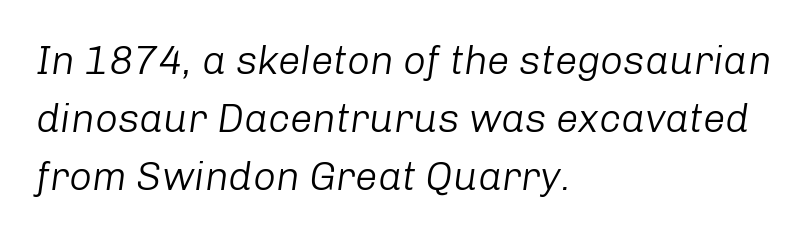
{"italic": "yes", "lean": "right", "slant_degrees": 8, "bold": "no", "weight": "light", "width": "normal", "stroke_contrast": "low", "x_height": "medium", "monospaced": "no", "underline": "no", "align": "left", "line_spacing": "normal", "line_spacing_ratio": 1.45, "letter_spacing": "normal", "letter_spacing_em": 0.0, "glyph_px": 40}
